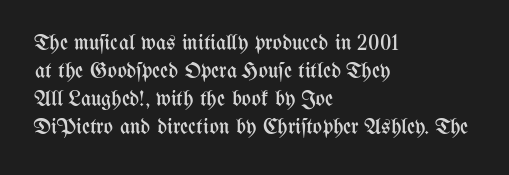
Normally led — the rows are evenly, conventionally spaced. Underlining? Definitely not there. The axis of the letterforms is exactly vertical. The passage is arranged the way most books set body copy — flush left. Default kerning and tracking; the words read as compact shapes.
